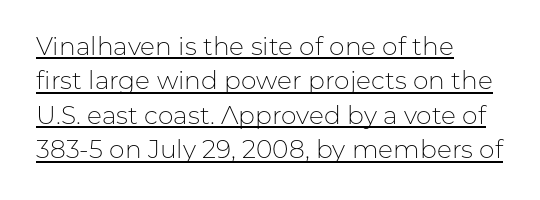
Q: Is the text bold? A: No.
Q: Is the text italic (slanted)? A: No, it is upright.
Q: Is the text underlined? A: Yes.
Q: How is the paragraph aligned? A: Left-aligned.
Q: Is the spacing between letters normal or unusually wide? A: Normal.
Q: Is the spacing between lines tight, normal or loose? A: Normal.
